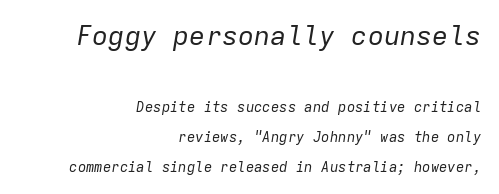
The type is set solid horizontally, with unmodified tracking. Interline gaps are noticeably wide in this sample. The text carries the slant typical of an italic or oblique font. The paragraph has a hard right edge and a soft left edge. Of the two passages, the one on top uses the larger point size.
